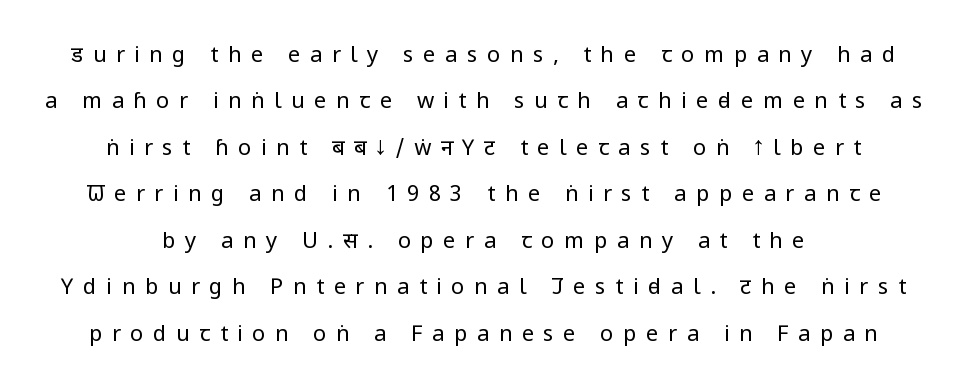
Q: Is the text bold? A: No.
Q: Is the text italic (slanted)? A: No, it is upright.
Q: Is the text underlined? A: No.
Q: Is the spacing between letters normal or unusually wide? A: Unusually wide.
Q: Is the spacing between lines tight, normal or loose? A: Loose.
